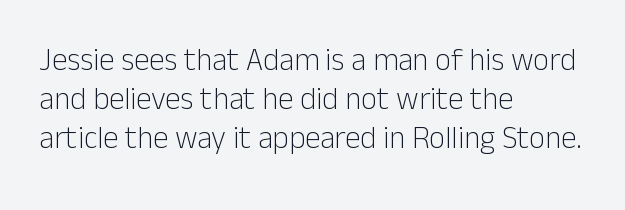
Q: Is the text bold? A: No.
Q: Is the text italic (slanted)? A: No, it is upright.
Q: Is the typeface a serif or a sans-serif typeface? A: Sans-serif.
Q: Is the text underlined? A: No.
Q: How is the paragraph aligned? A: Left-aligned.
Q: Is the spacing between letters normal or unusually wide? A: Normal.
Q: Is the spacing between lines tight, normal or loose? A: Normal.
Q: Width (condensed, normal, or wide)? A: Normal.
Q: Stroke contrast? A: Low.
Q: x-height? A: Medium.
Q: Monospaced? A: No.
